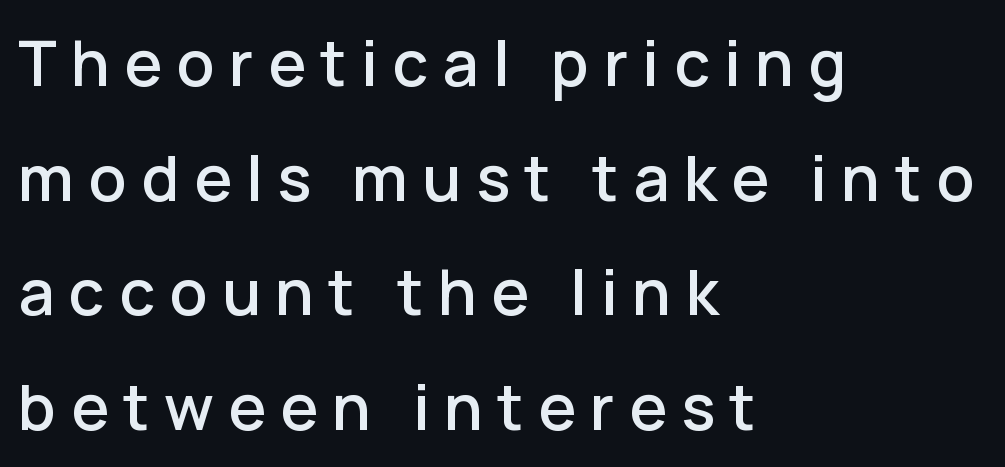
The lines in this sample share a left origin and differ only in where they stop. No word sits above an underline. I'd call this a sans setting — the letters go barefoot. Characters remain perfectly vertical along every line.
